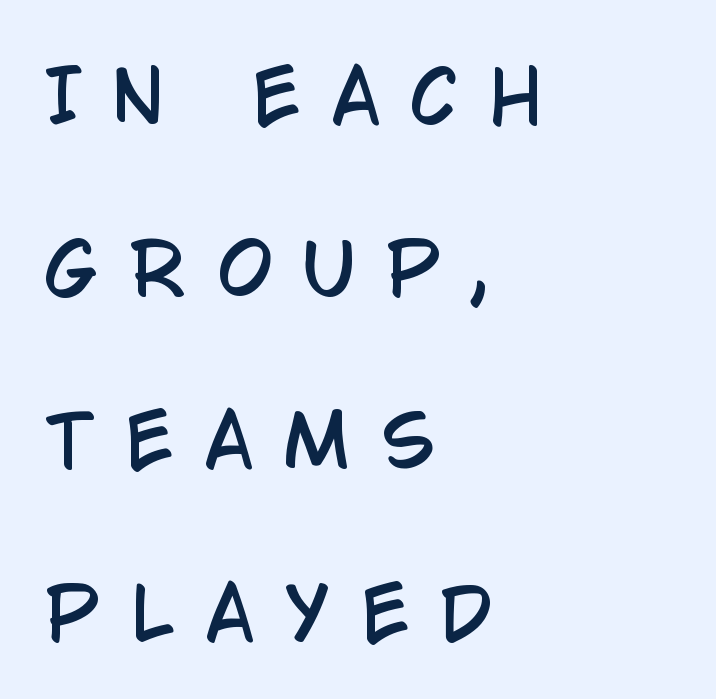
Observe the wide spacing: letters keep a clear distance from each other. Proportional: the letters do not fall into vertical columns. The rag falls on the right side of this text block. The specimen reads as upright at a glance. Leading: increased. The type family on display is of the sans-serif kind.
